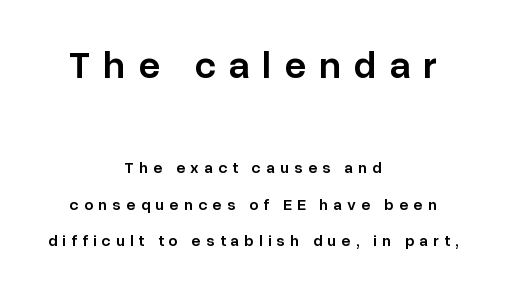
Q: Is the text bold? A: Semi-bold.
Q: Is the text italic (slanted)? A: No, it is upright.
Q: Is the typeface a serif or a sans-serif typeface? A: Sans-serif.
Q: Is the text underlined? A: No.
Q: How is the paragraph aligned? A: Centered.
Q: Is the spacing between letters normal or unusually wide? A: Unusually wide.
Q: Is the spacing between lines tight, normal or loose? A: Loose.
Q: Which block of text is set in a larger size, the first (top) or the second (bottom)? A: The first (top) one.
Q: Width (condensed, normal, or wide)? A: Normal.
Q: Stroke contrast? A: Low.
Q: x-height? A: Medium.
Q: Monospaced? A: No.
